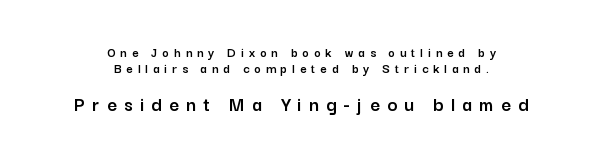
{"italic": "no", "underline": "no", "align": "center", "line_spacing": "tight", "line_spacing_ratio": 1.11, "letter_spacing": "wide", "letter_spacing_em": 0.35, "larger_block": "second", "size_ratio": 1.5, "glyph_px": 21}
